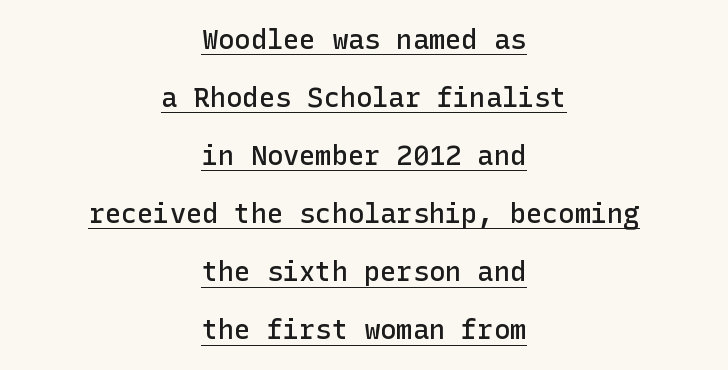
Notice how a bar underscores the lettering throughout. Summary of vertical rhythm: relaxed, with wide interline spacing. Each word holds together tightly as a unit, with standard inter-letter gaps. This rendering uses center alignment, leaving both contours irregular but symmetric. The characters look somewhat weighty, a semibold short of true bold. Is there any slant? The stems are plumb.
